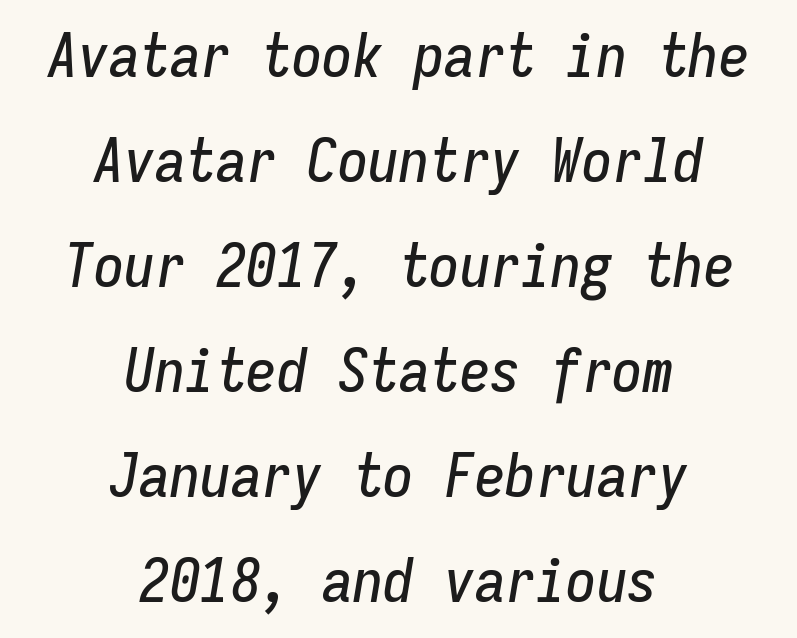
The image shows 61 px condensed type, italic (leaning right), monospaced; set centered, line spacing 1.72x, normal letter spacing, not underlined; low stroke contrast and a medium x-height.
